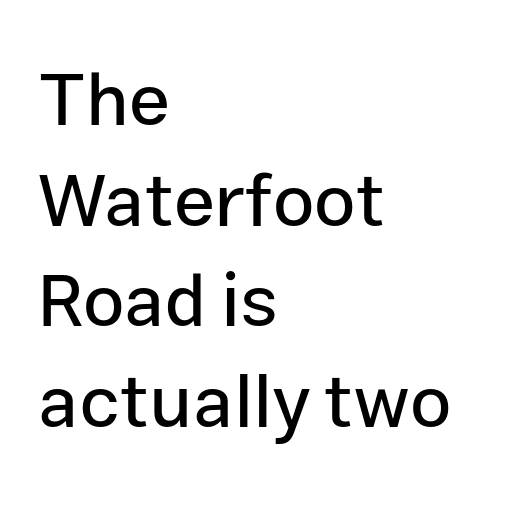
The designer left line spacing at the default. Each line starts at the same left margin while the right side varies. Nothing unusual about the tracking: characters are spaced as the font intends. These lines are composed in type without serifs. Words float on clear page, feet unadorned.
